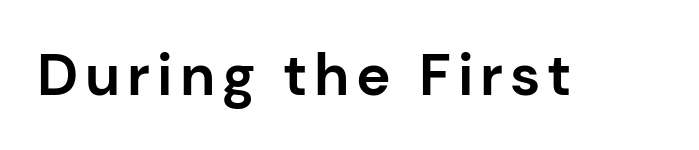
The passage shown is typeset with a sans-serif family. The zone under the glyphs is completely vacant. I'd describe the lettering as bold — thick and assertive. Here the designer chose a conventional face with non-uniform glyph widths. Italic: no, the glyphs are upright roman.
